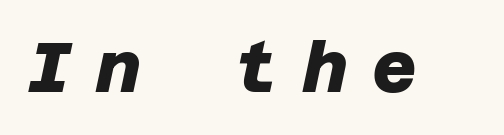
The image shows 69 px heavy sans-serif type; set unusually wide letter spacing (+0.35 em), not underlined; low stroke contrast and a large x-height.
